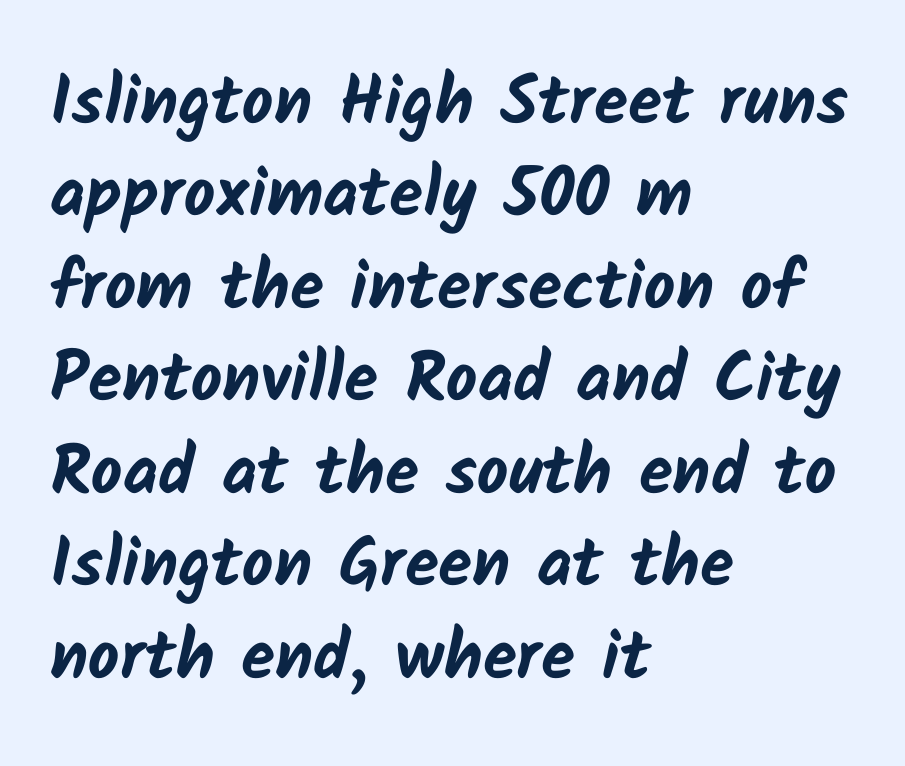
The designer went with a sans here, leaving each stem footless. The gaps between neighbouring characters are ordinary and unremarkable. No word sits above an underline. This block has exactly the height ordinary leading produces. Weight: bold. In CSS terms this would be text-align: left.
